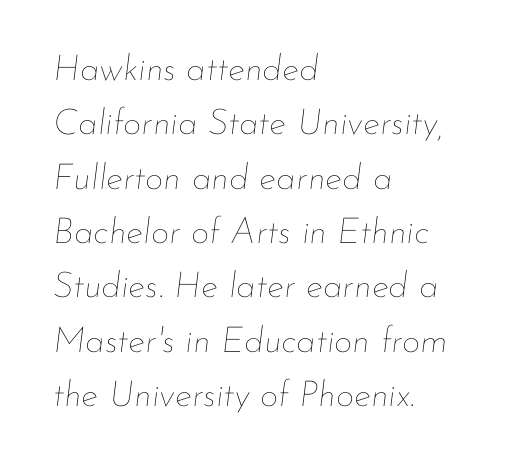
The passage shown has conventional tracking throughout. Think standard paragraph weight, or any step lighter than that. Horizontal bands of white between lines are of average thickness. Caption: multi-line text, flush left, ragged right.
